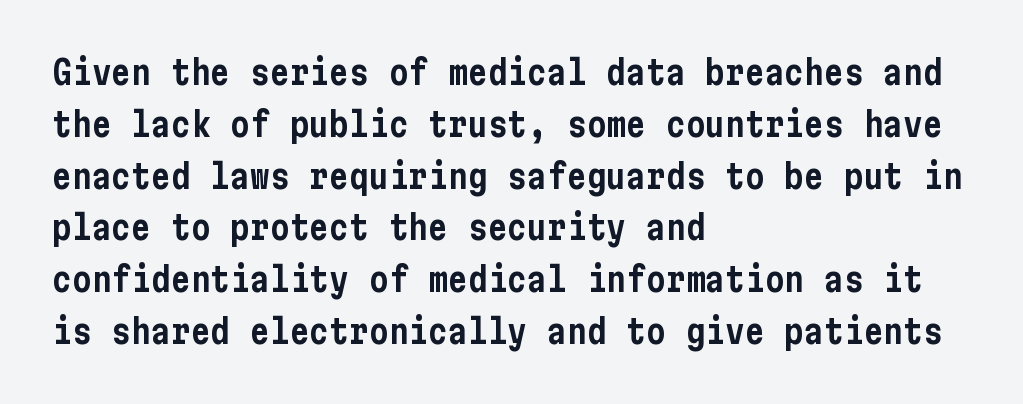
The image shows 33 px condensed sans-serif type, upright; set left-aligned, normal line spacing (1.57x), normal letter spacing, not underlined; low stroke contrast and a medium x-height.
